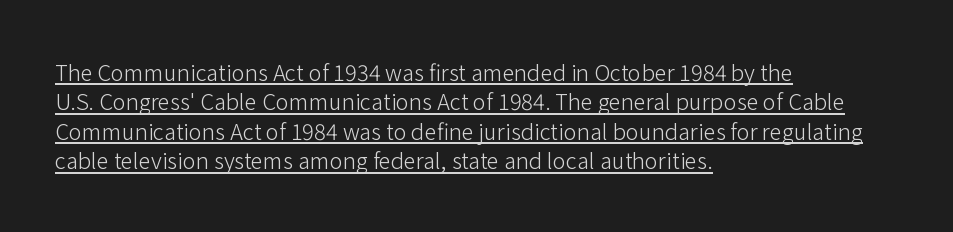
{"italic": "no", "bold": "no", "underline": "yes", "align": "left", "line_spacing": "normal", "line_spacing_ratio": 1.34, "letter_spacing": "normal", "letter_spacing_em": 0.0, "glyph_px": 22}
